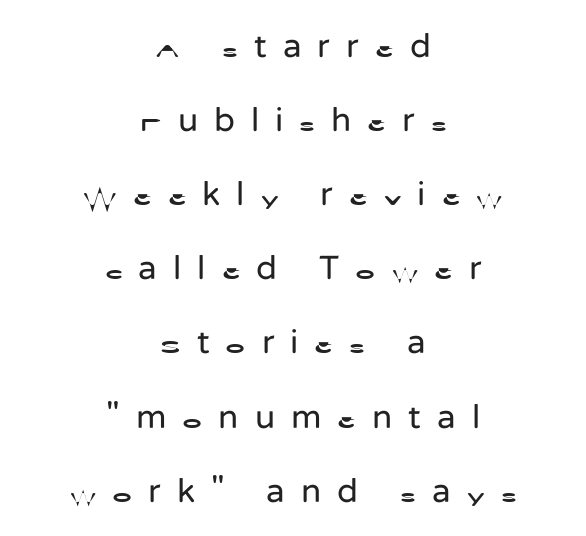
Inter-character spacing is expanded well beyond the font's built-in metrics. Compared with a typical body face, this is equally light or lighter still. The designer went with a sans here, leaving each stem footless. The text block is weighted toward neither margin, spreading evenly from the middle.
